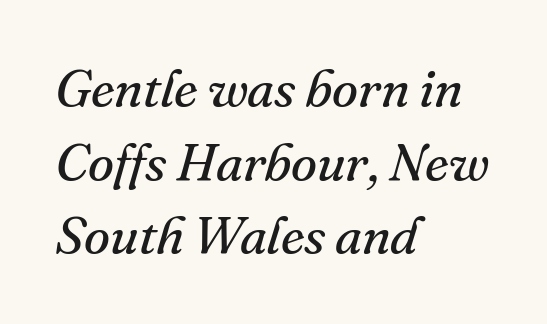
Q: Is the text bold? A: No.
Q: Is the text italic (slanted)? A: Yes, it leans right by about 16 degrees.
Q: Is the typeface a serif or a sans-serif typeface? A: Serif.
Q: Is the text underlined? A: No.
Q: How is the paragraph aligned? A: Left-aligned.
Q: Is the spacing between letters normal or unusually wide? A: Normal.
Q: Is the spacing between lines tight, normal or loose? A: Normal.
Q: Width (condensed, normal, or wide)? A: Normal.
Q: Stroke contrast? A: Medium.
Q: x-height? A: Small.
Q: Monospaced? A: No.
